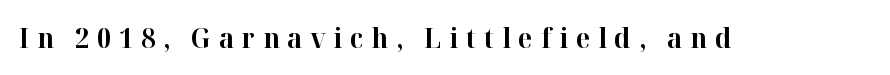
{"italic": "no", "bold": "yes", "underline": "no", "letter_spacing": "wide", "letter_spacing_em": 0.29, "glyph_px": 27}
